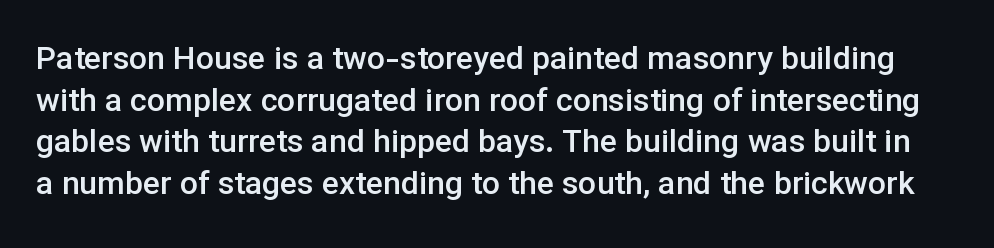
Q: Is the text bold? A: Semi-bold.
Q: Is the text italic (slanted)? A: No, it is upright.
Q: Is the typeface a serif or a sans-serif typeface? A: Sans-serif.
Q: Is the text underlined? A: No.
Q: Is the spacing between letters normal or unusually wide? A: Normal.
Q: Is the spacing between lines tight, normal or loose? A: Normal.
Q: Width (condensed, normal, or wide)? A: Normal.
Q: Stroke contrast? A: Low.
Q: x-height? A: Medium.
Q: Monospaced? A: No.
